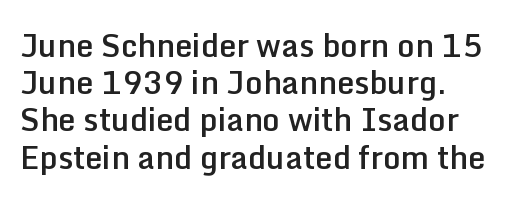
The image shows 31 px semibold sans-serif type, upright; set left-aligned, line spacing 1.2x, normal letter spacing, not underlined; low stroke contrast and a medium x-height.
